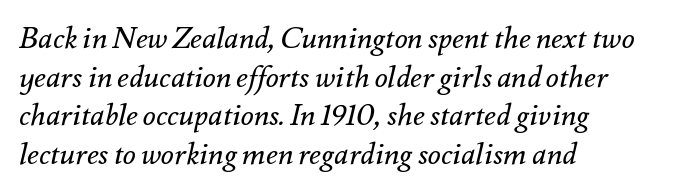
The image shows 30 px regular-weight type, italic (leaning right); set left-aligned, normal line spacing (1.29x), normal letter spacing, not underlined; medium stroke contrast and a small x-height.
